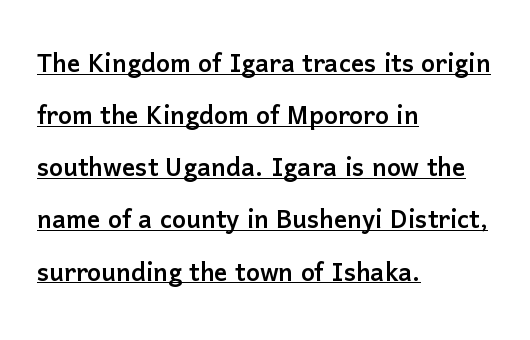
The image shows 33 px sans-serif type, upright; set left-aligned, normal line spacing (1.58x), normal letter spacing, underlined; low stroke contrast and a medium x-height.
